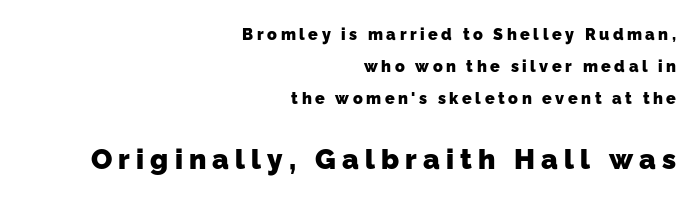
The image shows 28 px heavy sans-serif type; set right-aligned, loose line spacing (2.0x), unusually wide letter spacing (+0.22 em), not underlined; the second (bottom) block is 1.75x larger; low stroke contrast and a medium x-height.
